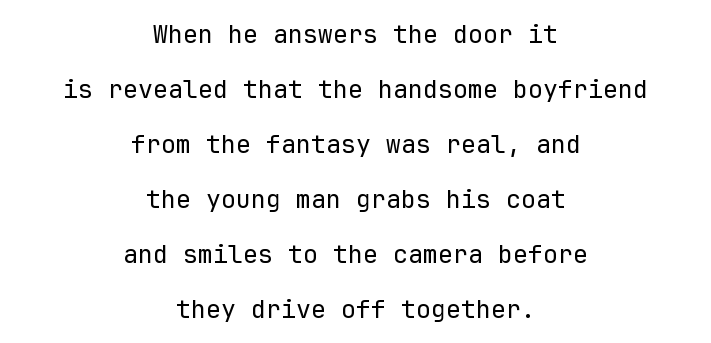
Q: Is the text bold? A: No.
Q: Is the text italic (slanted)? A: No, it is upright.
Q: Is the text underlined? A: No.
Q: How is the paragraph aligned? A: Centered.
Q: Is the spacing between letters normal or unusually wide? A: Normal.
Q: Is the spacing between lines tight, normal or loose? A: Loose.
